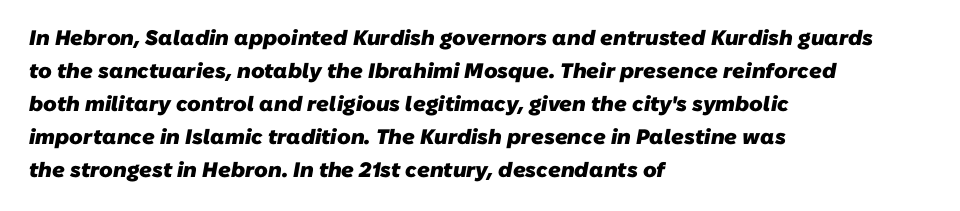
The image shows 21 px bold type; set left-aligned, normal line spacing (1.57x), normal letter spacing, not underlined.
